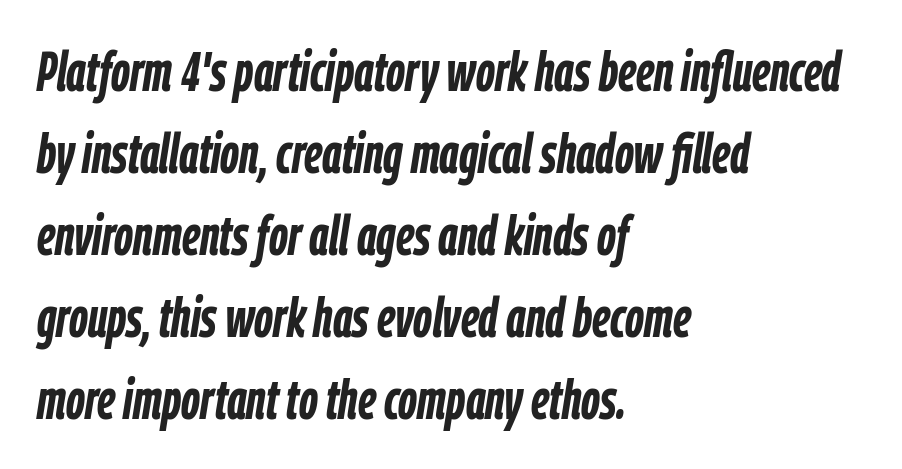
The image shows 55 px semibold, condensed type, italic (leaning right); set left-aligned, normal line spacing (1.49x), normal letter spacing, not underlined; low stroke contrast and a medium x-height.
